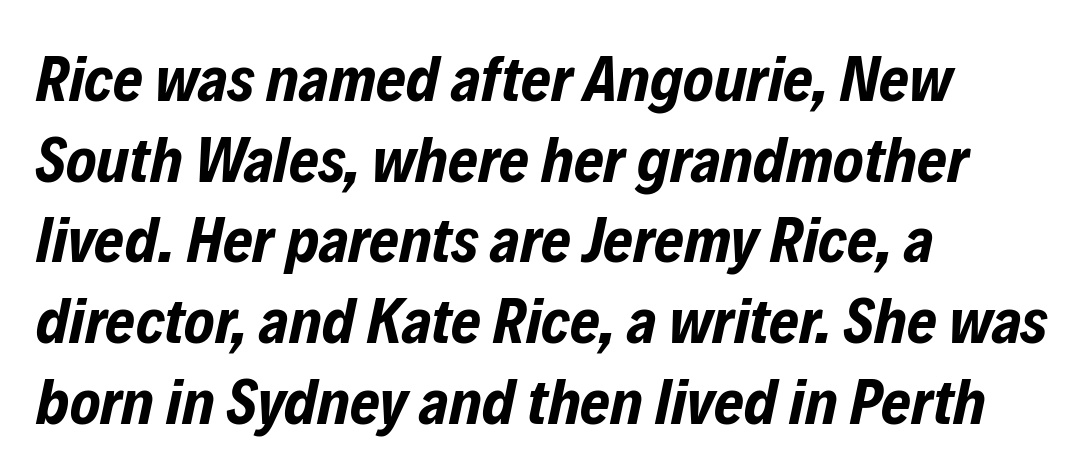
Q: Is the text bold? A: Yes.
Q: Is the text italic (slanted)? A: Yes, it leans right by about 12 degrees.
Q: Is the text underlined? A: No.
Q: How is the paragraph aligned? A: Left-aligned.
Q: Is the spacing between letters normal or unusually wide? A: Normal.
Q: Is the spacing between lines tight, normal or loose? A: Normal.
Q: Width (condensed, normal, or wide)? A: Condensed.
Q: Stroke contrast? A: Low.
Q: x-height? A: Medium.
Q: Monospaced? A: No.
